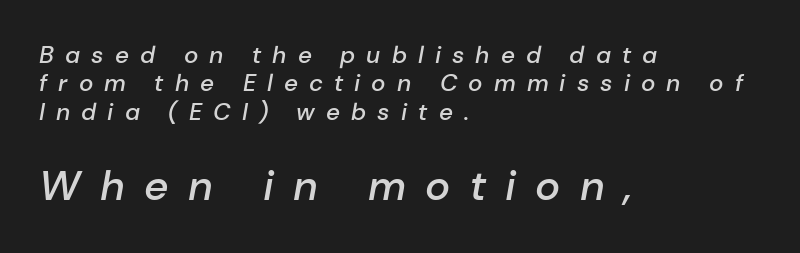
{"italic": "yes", "lean": "right", "slant_degrees": 10, "bold": "semi", "weight": "semibold", "width": "normal", "stroke_contrast": "low", "x_height": "medium", "monospaced": "no", "underline": "no", "align": "left", "line_spacing_ratio": 1.18, "letter_spacing": "wide", "letter_spacing_em": 0.46, "larger_block": "second", "size_ratio": 1.75, "glyph_px": 42}
